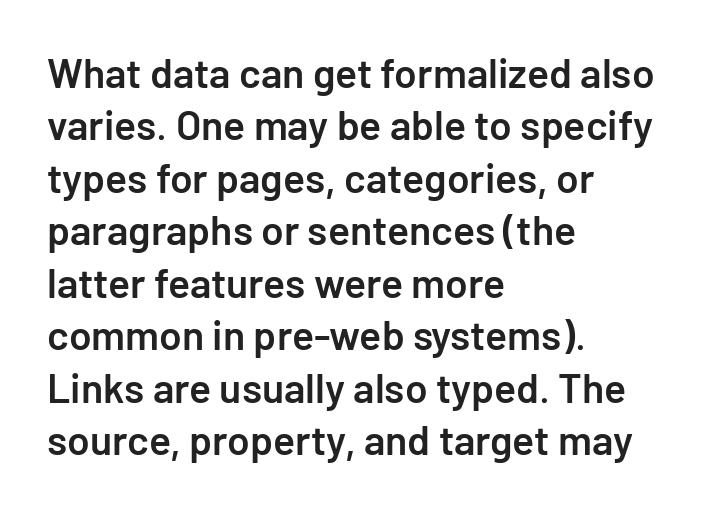
A roman cut, with each character standing at attention. Which margin do the lines hug? The left one — the right edge is uneven. The type family on display is of the sans-serif kind. Vertically, the passage feels balanced, rows spaced as you'd expect.
